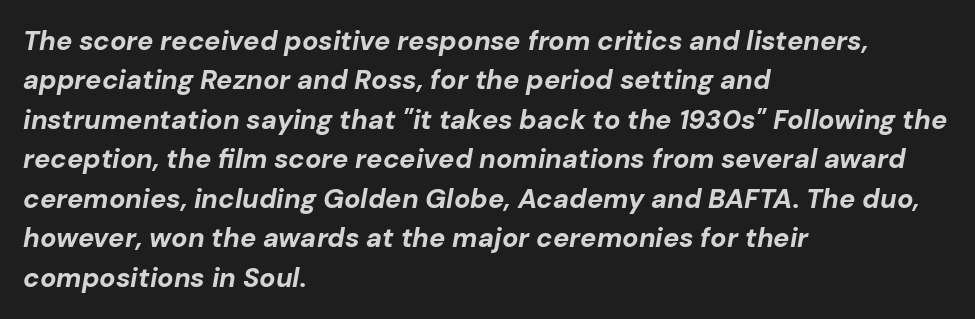
The zone under the glyphs is completely vacant. The vertical gap from one line to the next is medium. Tall strokes in this sample are angled rather than plumb. I'd describe the lettering as bold — thick and assertive.
